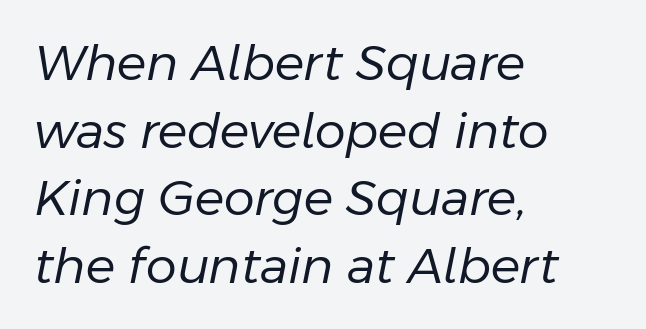
The font is comparable to plain body text, perhaps lighter. Beneath every word, the page is bare. Designer's note — italics engaged. Whoever set this chose a conventional vertical rhythm. The tracking reads as untouched default to a designer's eye.
